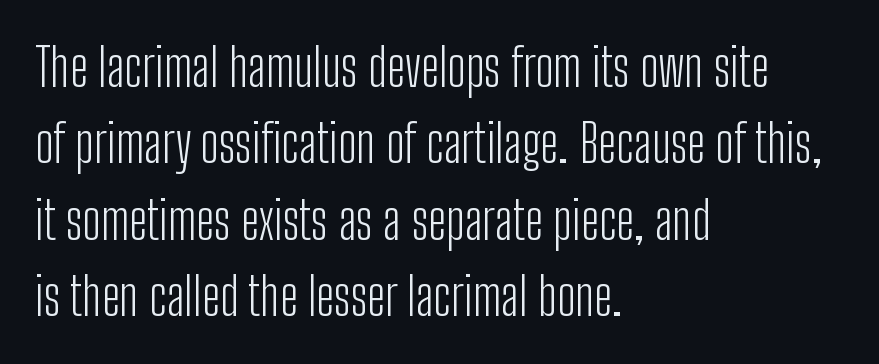
Q: Is the text bold? A: No.
Q: Is the text italic (slanted)? A: No, it is upright.
Q: Is the typeface a serif or a sans-serif typeface? A: Sans-serif.
Q: Is the text underlined? A: No.
Q: How is the paragraph aligned? A: Left-aligned.
Q: Is the spacing between letters normal or unusually wide? A: Normal.
Q: Is the spacing between lines tight, normal or loose? A: Normal.
Q: Width (condensed, normal, or wide)? A: Condensed.
Q: Stroke contrast? A: Low.
Q: x-height? A: Medium.
Q: Monospaced? A: No.
